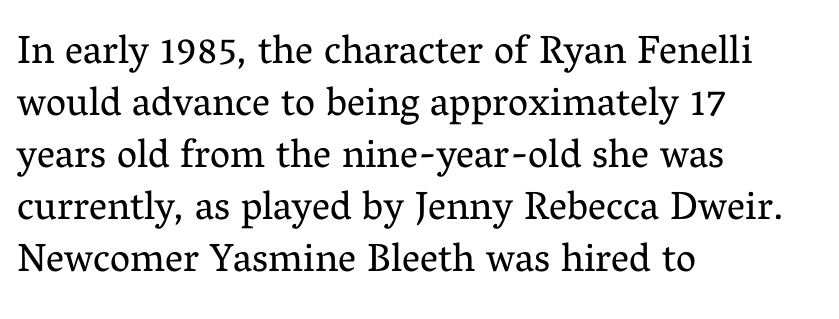
The image shows 40 px regular-weight serif type, upright; set left-aligned, normal line spacing (1.3x), normal letter spacing, not underlined; medium stroke contrast and a medium x-height.
